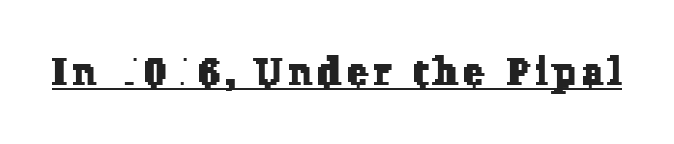
The image shows 38 px serif type; set underlined; low stroke contrast and a medium x-height.
